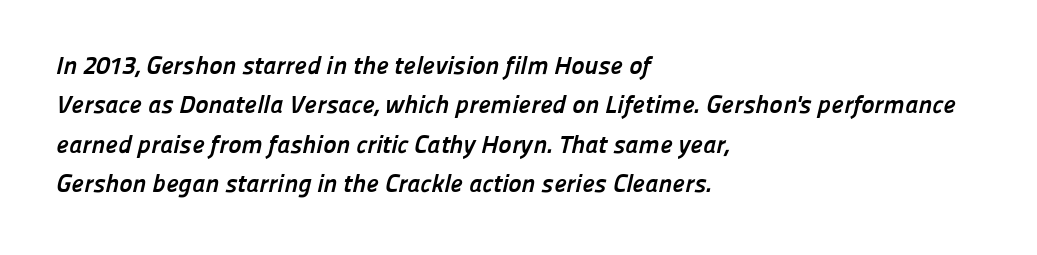
The letterforms sit shoulder to shoulder at normal distance. These words are printed bold, with thick strokes throughout. This sample is left-justified, so line endings fall wherever the words run out. Leading matches the norm, producing a regular column.
